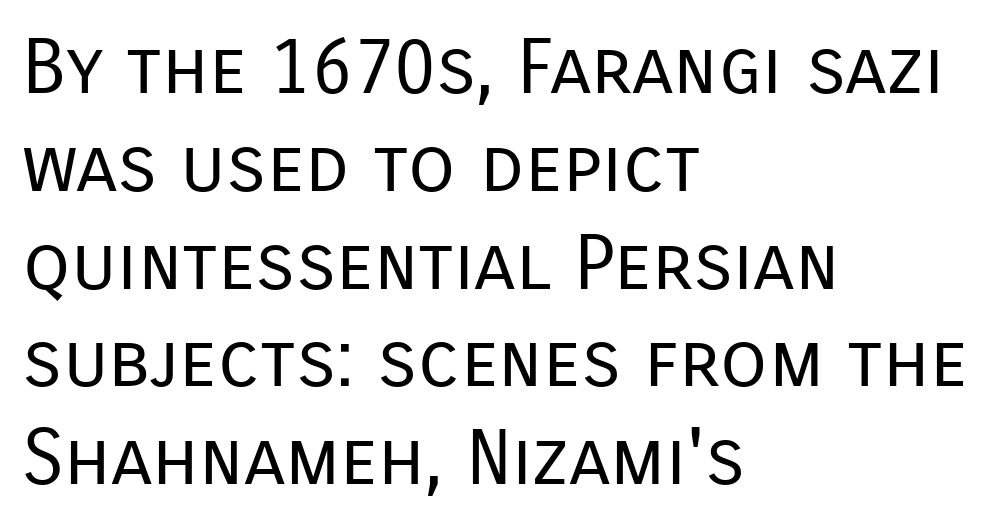
The space between consecutive lines is moderate. Quick note: not italic, upright. The font sits on the lighter half of the weight spectrum, regular included. Spacing verdict: proportional, widths tailored to each character. The glyphs in this specimen are sans serif.
